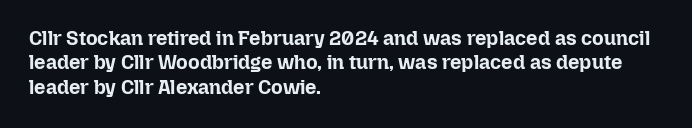
{"italic": "no", "bold": "yes", "underline": "no", "align": "left", "line_spacing_ratio": 1.22, "letter_spacing": "normal", "letter_spacing_em": 0.0, "glyph_px": 20}
